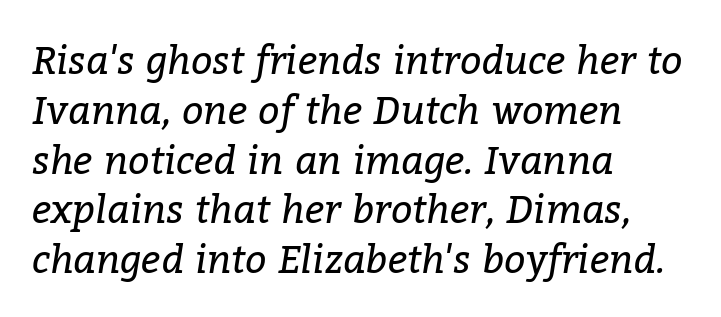
The image shows 38 px regular-weight serif type, italic (leaning right); set left-aligned, normal line spacing (1.31x), normal letter spacing, not underlined; low stroke contrast and a medium x-height.
